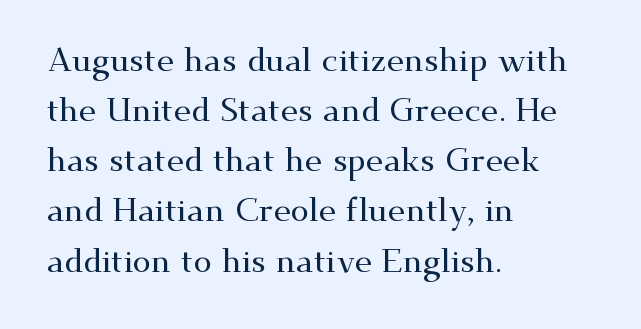
The image shows 33 px wide serif type, upright; set left-aligned, normal line spacing (1.52x), normal letter spacing, not underlined; medium stroke contrast and a small x-height.
